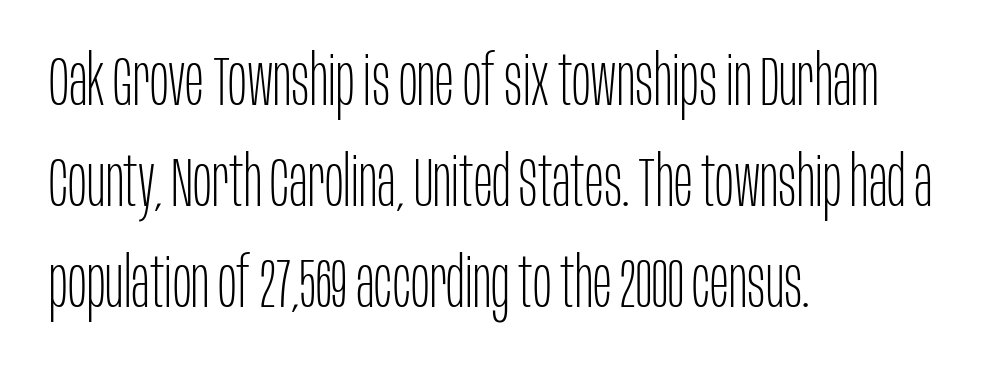
Q: Is the text bold? A: No.
Q: Is the text italic (slanted)? A: No, it is upright.
Q: Is the typeface a serif or a sans-serif typeface? A: Sans-serif.
Q: Is the text underlined? A: No.
Q: How is the paragraph aligned? A: Left-aligned.
Q: Is the spacing between letters normal or unusually wide? A: Normal.
Q: Is the spacing between lines tight, normal or loose? A: Normal.
Q: Width (condensed, normal, or wide)? A: Condensed.
Q: Stroke contrast? A: Low.
Q: x-height? A: Large.
Q: Monospaced? A: No.
